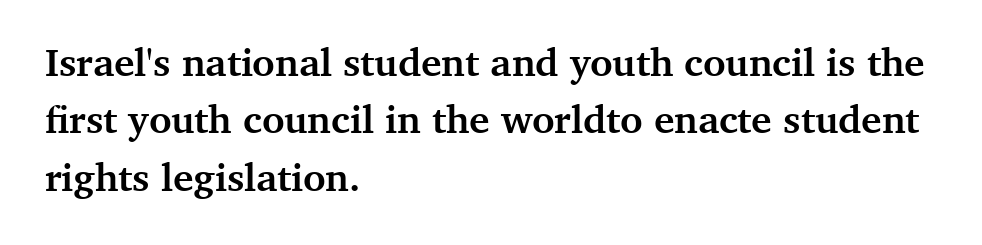
The image shows 39 px semibold serif type, upright; set left-aligned, normal line spacing (1.47x), normal letter spacing, not underlined; medium stroke contrast and a medium x-height.
